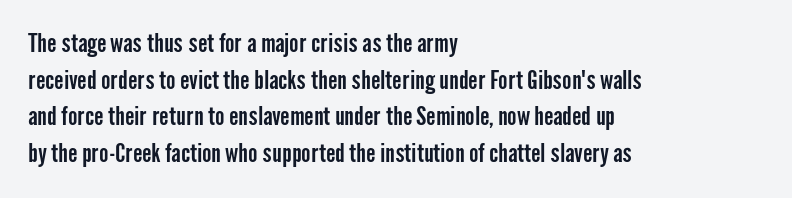
Q: Is the text italic (slanted)? A: No, it is upright.
Q: Is the text underlined? A: No.
Q: How is the paragraph aligned? A: Left-aligned.
Q: Is the spacing between letters normal or unusually wide? A: Normal.
Q: Is the spacing between lines tight, normal or loose? A: Normal.
